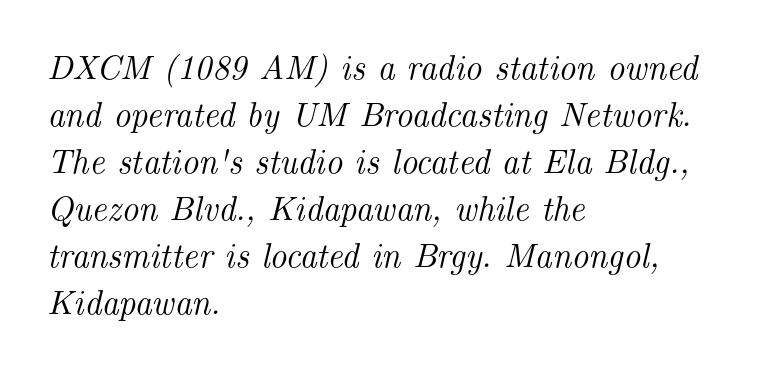
{"serif": "yes", "italic": "yes", "lean": "right", "slant_degrees": 14, "width": "normal", "stroke_contrast": "medium", "x_height": "small", "monospaced": "no", "underline": "no", "align": "left", "line_spacing": "normal", "line_spacing_ratio": 1.38, "letter_spacing": "normal", "letter_spacing_em": 0.0, "glyph_px": 34}
